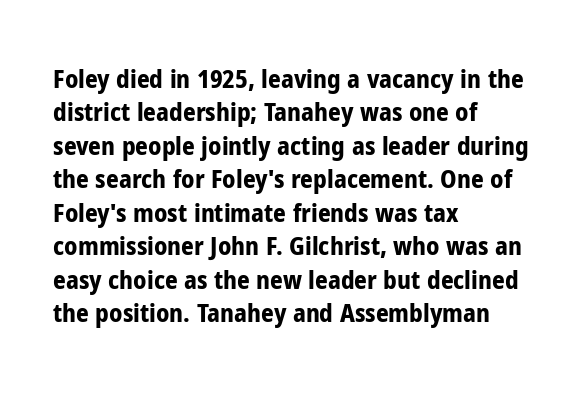
The image shows 25 px bold type, upright; set left-aligned, normal line spacing (1.34x), normal letter spacing, not underlined.
